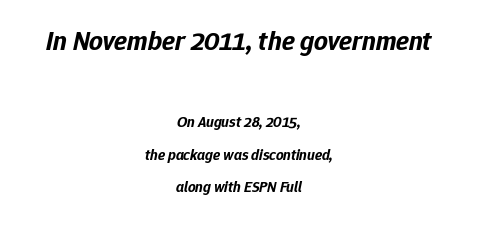
{"italic": "yes", "lean": "right", "slant_degrees": 12, "bold": "yes", "underline": "no", "align": "center", "line_spacing": "loose", "line_spacing_ratio": 2.19, "letter_spacing": "normal", "letter_spacing_em": 0.0, "larger_block": "first", "size_ratio": 1.8, "glyph_px": 27}
